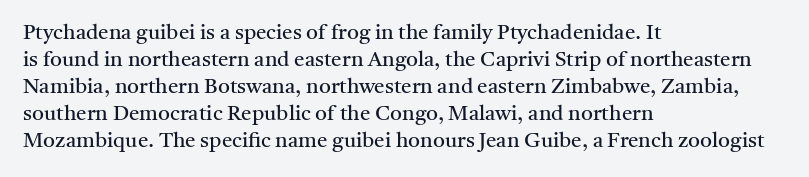
The image shows 21 px text type, upright; set left-aligned, normal line spacing (1.29x), normal letter spacing, not underlined.
